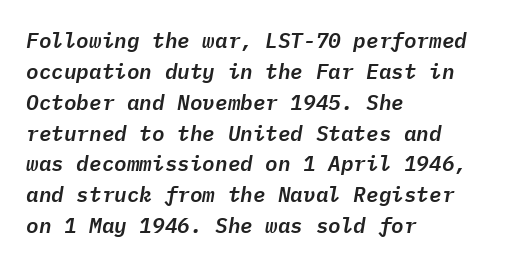
{"italic": "yes", "lean": "right", "slant_degrees": 9, "underline": "no", "align": "left", "line_spacing": "normal", "line_spacing_ratio": 1.47, "letter_spacing": "normal", "letter_spacing_em": 0.0, "glyph_px": 21}
